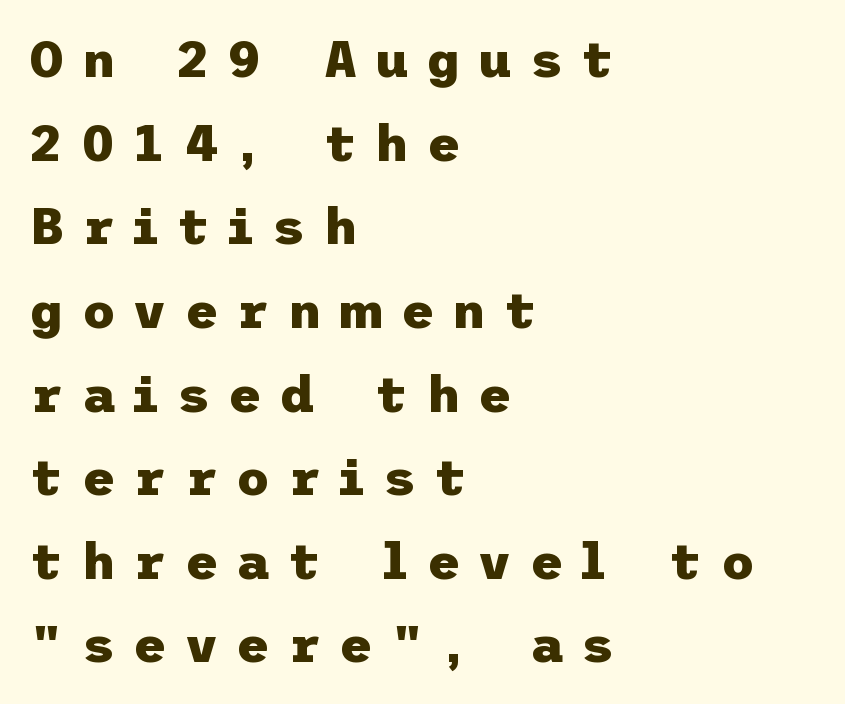
Q: Is the text bold? A: Yes.
Q: Is the text italic (slanted)? A: No, it is upright.
Q: Is the typeface a serif or a sans-serif typeface? A: Sans-serif.
Q: Is the text underlined? A: No.
Q: How is the paragraph aligned? A: Left-aligned.
Q: Is the spacing between letters normal or unusually wide? A: Unusually wide.
Q: Is the spacing between lines tight, normal or loose? A: Normal.
Q: Width (condensed, normal, or wide)? A: Normal.
Q: Stroke contrast? A: Low.
Q: x-height? A: Medium.
